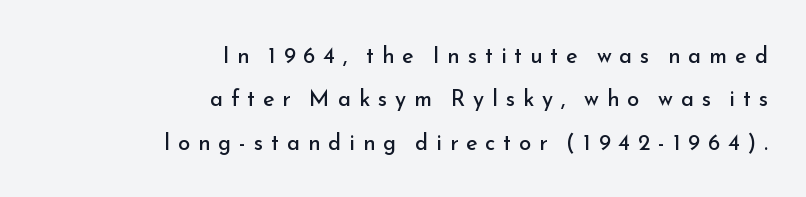
The image shows 22 px text type, upright; set right-aligned, loose line spacing (1.97x), unusually wide letter spacing (+0.36 em), not underlined.
